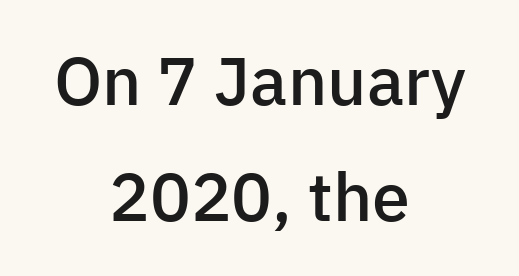
Here the designer chose a conventional face with non-uniform glyph widths. Strokes here are thickened, but only to semibold level. The passage is arranged like a title page — every line centered. No extra tracking has been applied to these lines. A typesetter would mark this as roman, not italic.
